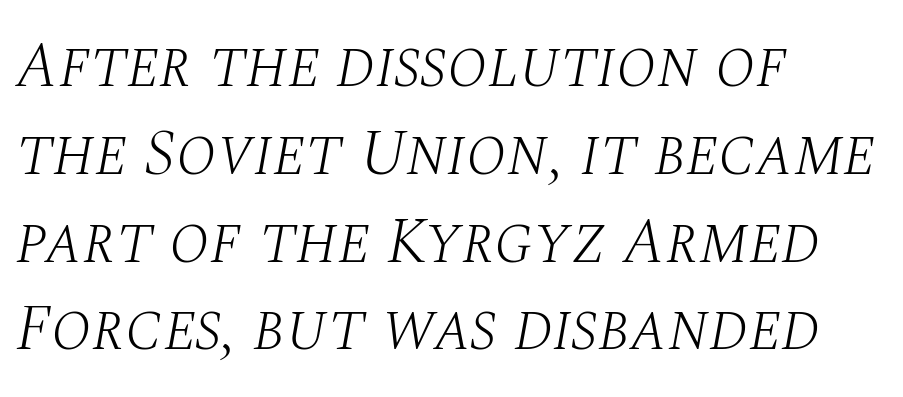
The image shows 66 px light serif type, italic (leaning right); set left-aligned, normal line spacing (1.33x), normal letter spacing, not underlined; medium stroke contrast and a large x-height.
